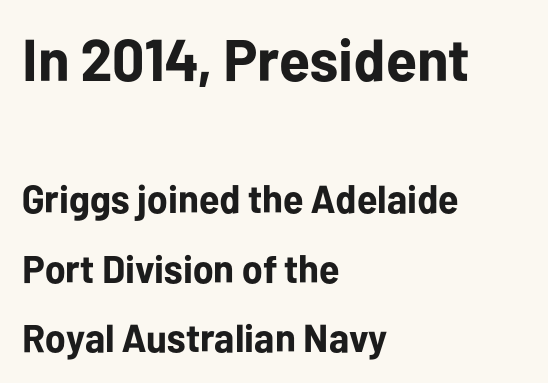
When letters stand straight like this, we call the style roman or upright. Here the designer chose a conventional face with non-uniform glyph widths. Typographically, this falls in the sans-serif category. The rendering anchors every line to the left-hand side.
